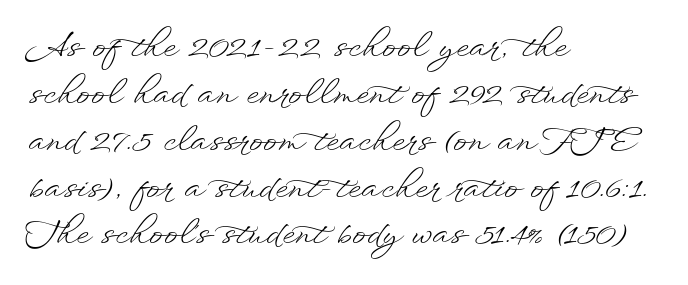
The image shows 33 px light, wide type; set left-aligned, normal line spacing (1.42x), normal letter spacing, not underlined; low stroke contrast and a small x-height.
